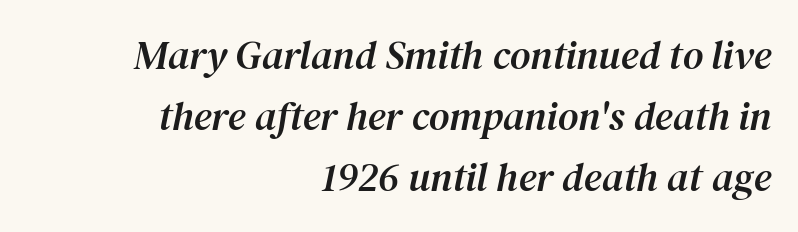
In CSS terms this would be text-align: right. The passage shown is not underscored anywhere. Each word holds together tightly as a unit, with standard inter-letter gaps. Would a proofreader flag this as italicized? Yes.
